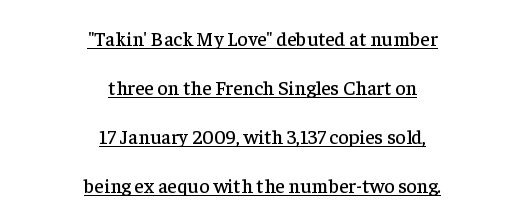
Horizontally, the lines are justified to the midpoint only. The tracking reads as untouched default to a designer's eye. The lettering holds an erect, upright posture throughout. Rows of type keep a wide berth in the vertical direction. Has an underline been added? It has.
